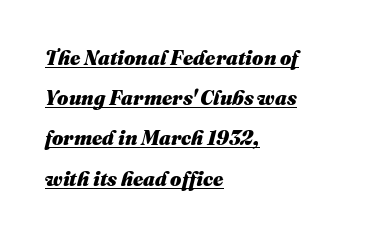
The image shows 20 px bold type, italic (leaning right); set left-aligned, loose line spacing (2.01x), normal letter spacing, underlined.
